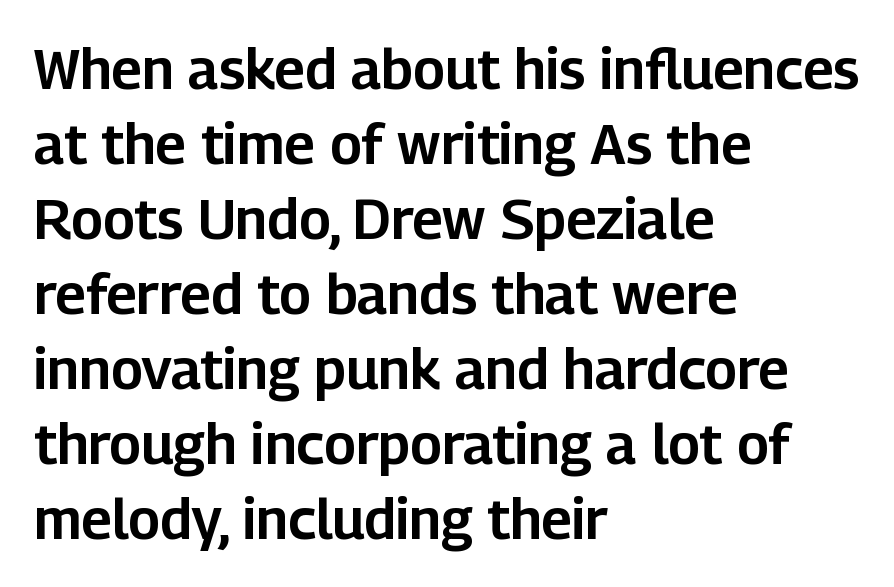
Q: Is the text italic (slanted)? A: No, it is upright.
Q: Is the typeface a serif or a sans-serif typeface? A: Sans-serif.
Q: Is the text underlined? A: No.
Q: How is the paragraph aligned? A: Left-aligned.
Q: Is the spacing between letters normal or unusually wide? A: Normal.
Q: Is the spacing between lines tight, normal or loose? A: Normal.
Q: Width (condensed, normal, or wide)? A: Normal.
Q: Stroke contrast? A: Low.
Q: x-height? A: Medium.
Q: Monospaced? A: No.
